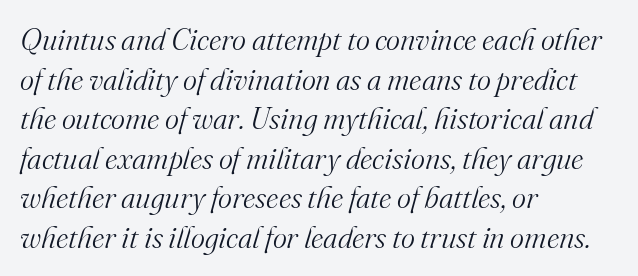
{"serif": "yes", "italic": "yes", "lean": "right", "slant_degrees": 16, "bold": "no", "weight": "light", "width": "normal", "stroke_contrast": "medium", "x_height": "small", "monospaced": "no", "underline": "no", "align": "left", "line_spacing": "normal", "line_spacing_ratio": 1.32, "letter_spacing": "normal", "letter_spacing_em": 0.0, "glyph_px": 30}
